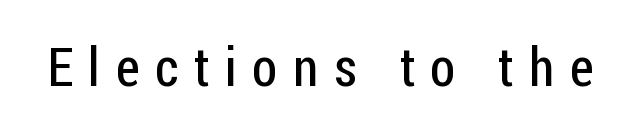
Q: Is the text bold? A: No.
Q: Is the text italic (slanted)? A: No, it is upright.
Q: Is the typeface a serif or a sans-serif typeface? A: Sans-serif.
Q: Is the text underlined? A: No.
Q: Is the spacing between letters normal or unusually wide? A: Unusually wide.
Q: Width (condensed, normal, or wide)? A: Condensed.
Q: Stroke contrast? A: Low.
Q: x-height? A: Medium.
Q: Monospaced? A: No.
